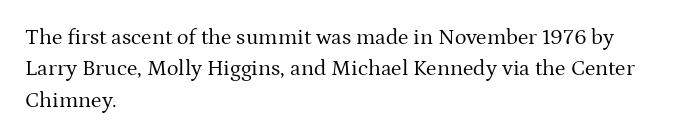
The line-height multiplier appears to be the usual default. The ragged edge is on the right, which tells us the setting is flush left. A typesetter would mark this as roman, not italic. This sample uses plain, unmodified letter spacing. No letter is thick-stroked: the sample isn't bold.
